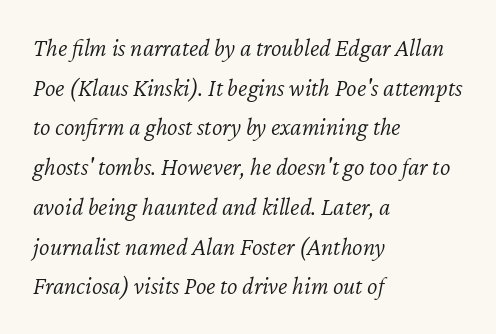
Q: Is the text bold? A: No.
Q: Is the text italic (slanted)? A: Yes, it leans right by about 12 degrees.
Q: Is the text underlined? A: No.
Q: How is the paragraph aligned? A: Left-aligned.
Q: Is the spacing between letters normal or unusually wide? A: Normal.
Q: Is the spacing between lines tight, normal or loose? A: Normal.
